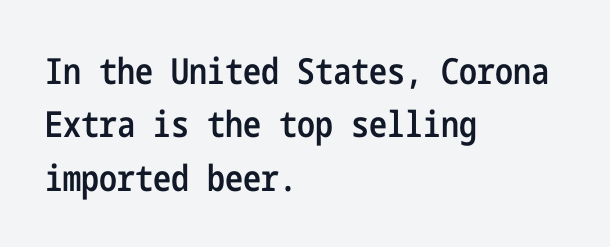
Upright lettering throughout. Beneath every word, the page is bare. The rendering keeps characters at their native spacing. No feet cap the strokes, marking this as sans-serif type. This is the in-between weight designers call semibold or demi. The designer left line spacing at the default.
